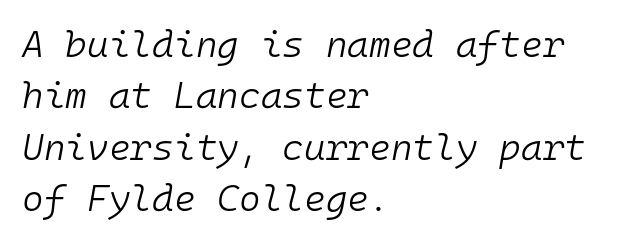
The image shows 37 px light type, italic (leaning right), monospaced; set left-aligned, normal line spacing (1.39x), normal letter spacing, not underlined; low stroke contrast and a medium x-height.
